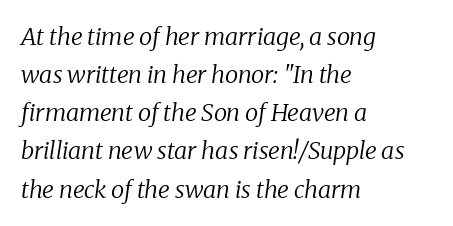
The space beneath each line is pristine and unruled. Unbolded letterforms with no extra heft. No extra tracking has been applied to these lines. Does the leading feel generous? No, just average. Is the type slanted? Yes — the strokes lean at a clear angle.
